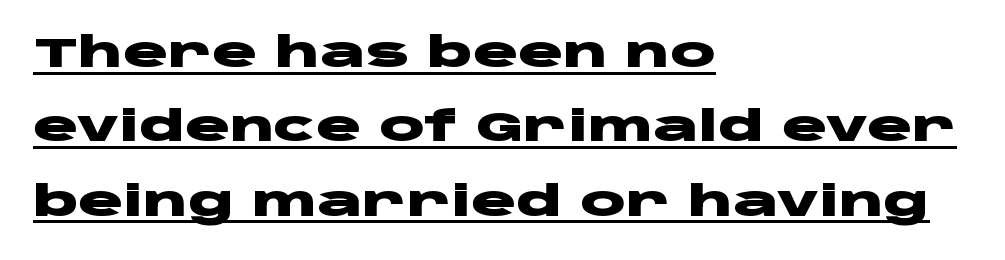
Q: Is the text bold? A: Yes.
Q: Is the text italic (slanted)? A: No, it is upright.
Q: Is the typeface a serif or a sans-serif typeface? A: Sans-serif.
Q: Is the text underlined? A: Yes.
Q: How is the paragraph aligned? A: Left-aligned.
Q: Is the spacing between letters normal or unusually wide? A: Normal.
Q: Width (condensed, normal, or wide)? A: Wide.
Q: Stroke contrast? A: Low.
Q: x-height? A: Large.
Q: Monospaced? A: No.
